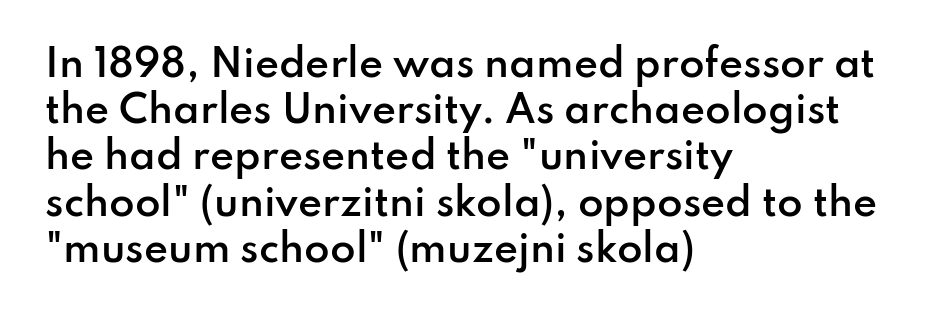
Q: Is the text bold? A: Semi-bold.
Q: Is the text italic (slanted)? A: No, it is upright.
Q: Is the typeface a serif or a sans-serif typeface? A: Sans-serif.
Q: Is the text underlined? A: No.
Q: How is the paragraph aligned? A: Left-aligned.
Q: Is the spacing between letters normal or unusually wide? A: Normal.
Q: Is the spacing between lines tight, normal or loose? A: Normal.
Q: Width (condensed, normal, or wide)? A: Normal.
Q: Stroke contrast? A: Low.
Q: x-height? A: Small.
Q: Monospaced? A: No.
